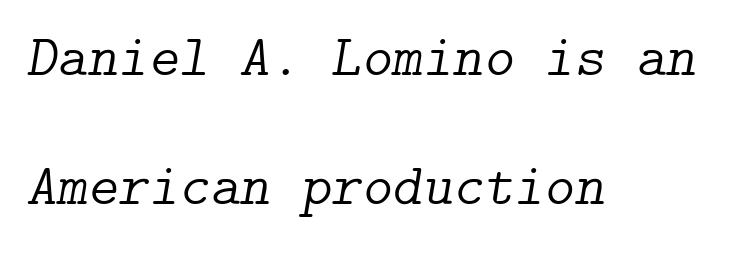
{"serif": "yes", "italic": "yes", "lean": "right", "slant_degrees": 9, "bold": "no", "weight": "light", "width": "normal", "stroke_contrast": "low", "x_height": "medium", "underline": "no", "align": "left", "line_spacing": "loose", "line_spacing_ratio": 2.22, "letter_spacing": "normal", "letter_spacing_em": 0.0, "glyph_px": 58}
